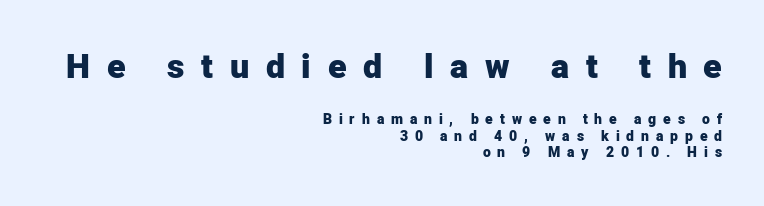
Q: Is the text bold? A: Yes.
Q: Is the text italic (slanted)? A: No, it is upright.
Q: Is the typeface a serif or a sans-serif typeface? A: Sans-serif.
Q: Is the text underlined? A: No.
Q: How is the paragraph aligned? A: Right-aligned.
Q: Is the spacing between letters normal or unusually wide? A: Unusually wide.
Q: Which block of text is set in a larger size, the first (top) or the second (bottom)? A: The first (top) one.
Q: Width (condensed, normal, or wide)? A: Normal.
Q: Stroke contrast? A: Low.
Q: x-height? A: Medium.
Q: Monospaced? A: No.
